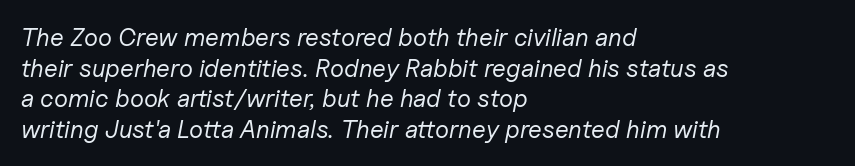
{"italic": "yes", "lean": "right", "slant_degrees": 11, "bold": "no", "underline": "no", "align": "left", "line_spacing_ratio": 1.23, "letter_spacing": "normal", "letter_spacing_em": 0.0, "glyph_px": 25}
